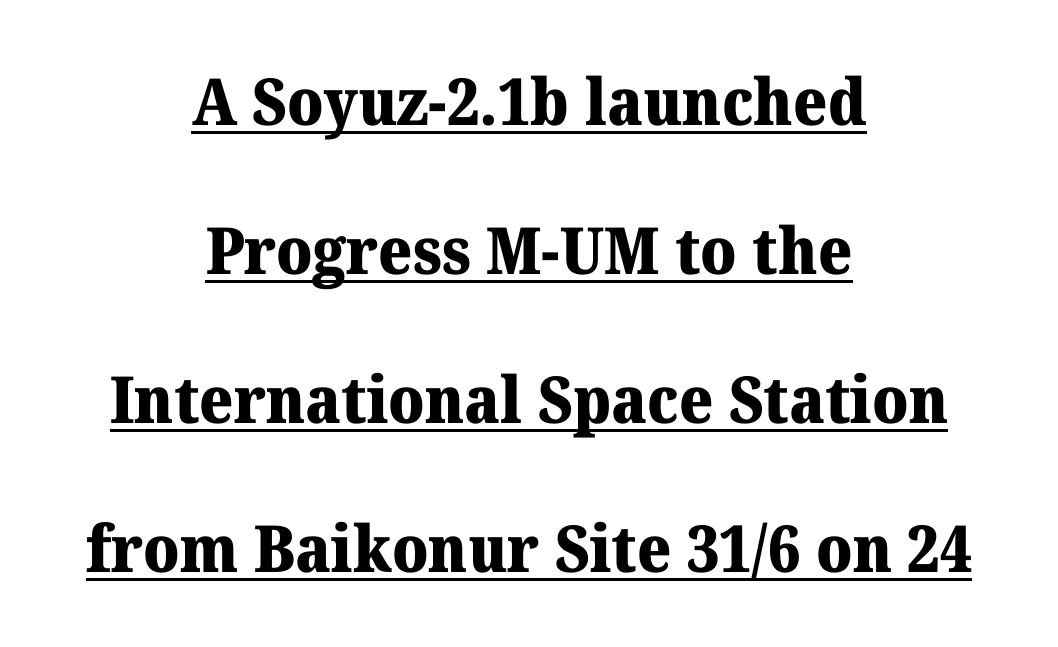
The image shows 65 px heavy serif type, upright; set centered, loose line spacing (2.29x), normal letter spacing, underlined; medium stroke contrast and a medium x-height.
